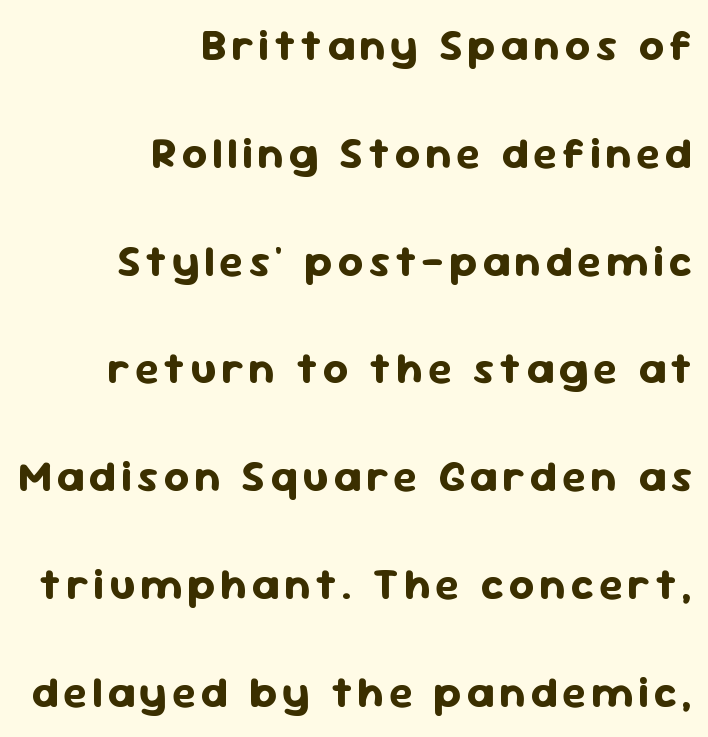
{"serif": "no", "italic": "no", "bold": "yes", "weight": "bold", "width": "normal", "stroke_contrast": "low", "x_height": "medium", "monospaced": "no", "underline": "no", "align": "right", "line_spacing": "loose", "line_spacing_ratio": 2.45, "glyph_px": 44}
